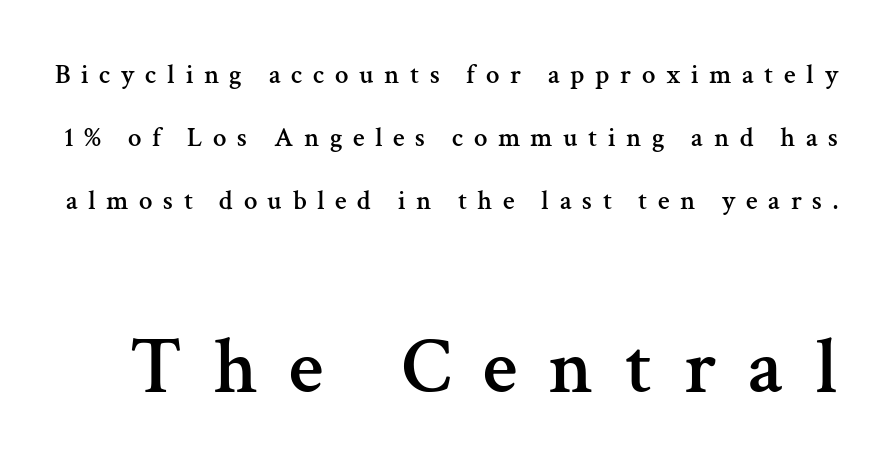
{"serif": "yes", "italic": "no", "width": "normal", "stroke_contrast": "medium", "x_height": "medium", "monospaced": "no", "underline": "no", "line_spacing": "loose", "line_spacing_ratio": 2.34, "letter_spacing": "wide", "letter_spacing_em": 0.39, "larger_block": "second", "size_ratio": 2.96, "glyph_px": 80}
